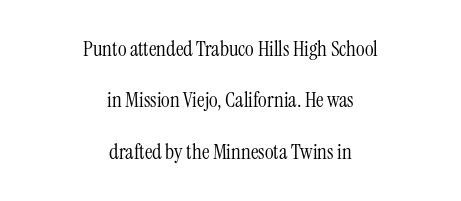
Q: Is the text bold? A: No.
Q: Is the text italic (slanted)? A: No, it is upright.
Q: Is the text underlined? A: No.
Q: How is the paragraph aligned? A: Centered.
Q: Is the spacing between letters normal or unusually wide? A: Normal.
Q: Is the spacing between lines tight, normal or loose? A: Loose.
